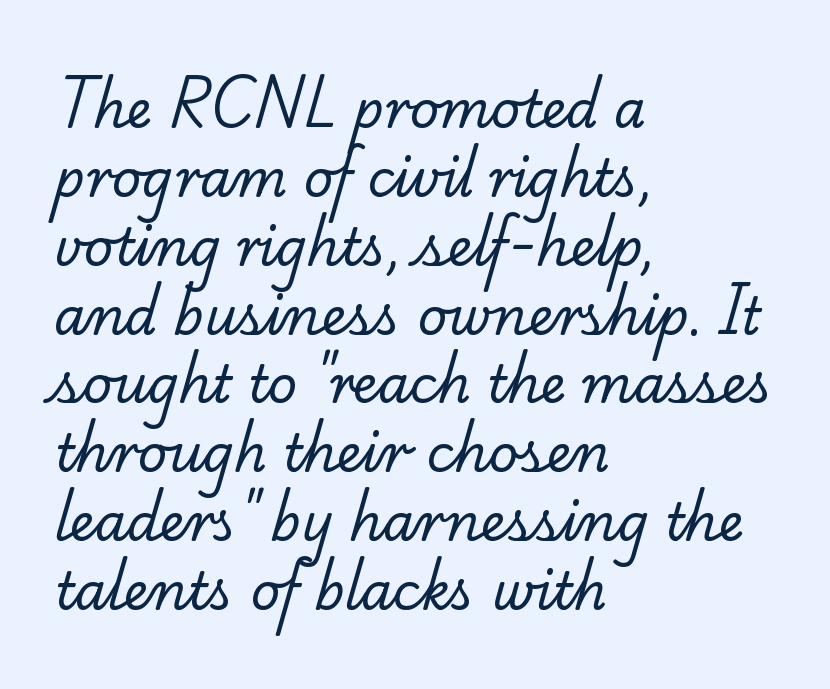
Q: Is the text bold? A: No.
Q: Is the text underlined? A: No.
Q: How is the paragraph aligned? A: Left-aligned.
Q: Is the spacing between letters normal or unusually wide? A: Normal.
Q: Is the spacing between lines tight, normal or loose? A: Normal.
Q: Width (condensed, normal, or wide)? A: Normal.
Q: Stroke contrast? A: Low.
Q: x-height? A: Small.
Q: Monospaced? A: No.
